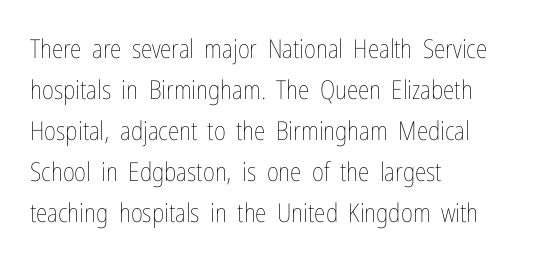
Q: Is the text bold? A: No.
Q: Is the text italic (slanted)? A: No, it is upright.
Q: Is the text underlined? A: No.
Q: How is the paragraph aligned? A: Left-aligned.
Q: Is the spacing between letters normal or unusually wide? A: Normal.
Q: Is the spacing between lines tight, normal or loose? A: Normal.
